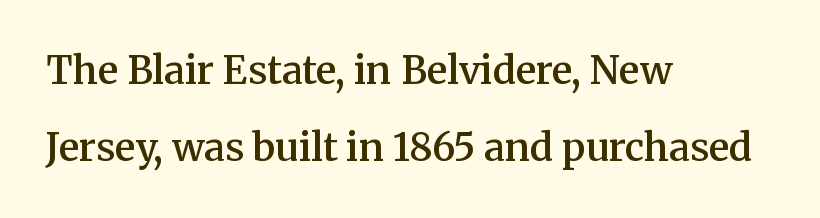
Q: Is the text bold? A: Semi-bold.
Q: Is the text italic (slanted)? A: No, it is upright.
Q: Is the typeface a serif or a sans-serif typeface? A: Serif.
Q: Is the text underlined? A: No.
Q: How is the paragraph aligned? A: Left-aligned.
Q: Is the spacing between letters normal or unusually wide? A: Normal.
Q: Is the spacing between lines tight, normal or loose? A: Loose.
Q: Width (condensed, normal, or wide)? A: Normal.
Q: Stroke contrast? A: Medium.
Q: x-height? A: Medium.
Q: Monospaced? A: No.
